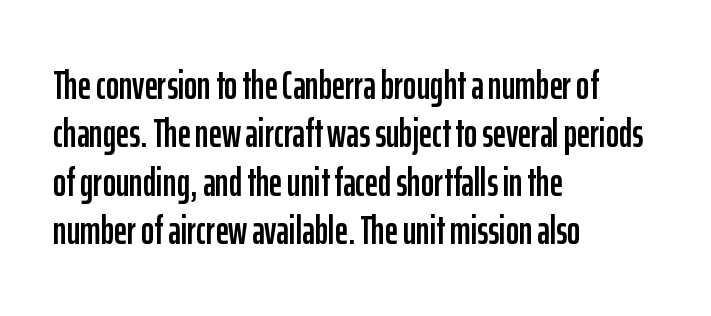
Is this a fixed-width face? No — the glyphs have proportional, varying widths. Upright lettering throughout. Note: no serifs on the glyphs. Clear beneath every line of the passage. The line texture is even and compact thanks to regular tracking. These lines are set flush left with a ragged right edge.
